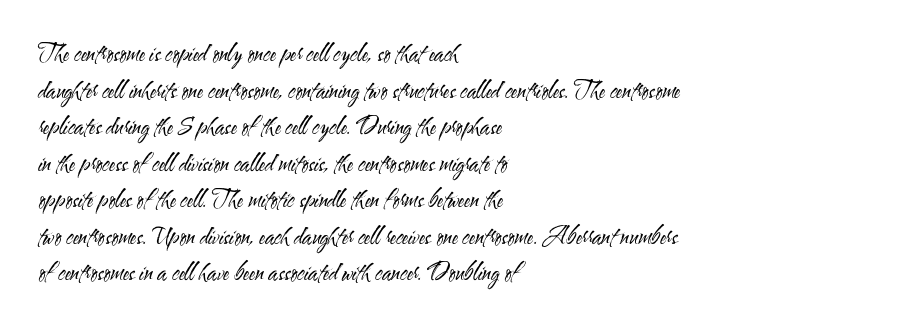
The image shows 23 px text type; set left-aligned, normal line spacing (1.59x), normal letter spacing, not underlined.
